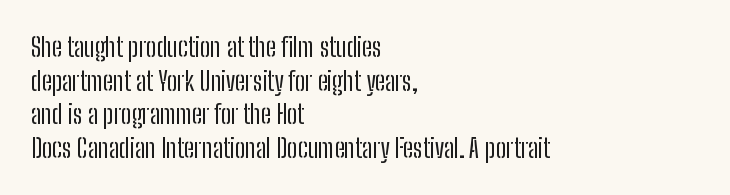
Interline gaps are of average width in this sample. In terms of posture, this sample is upright. Teacher's note: observe the even left margin — that is flush-left alignment. The cut favours lightness, reaching ordinary text weight at its darkest.
